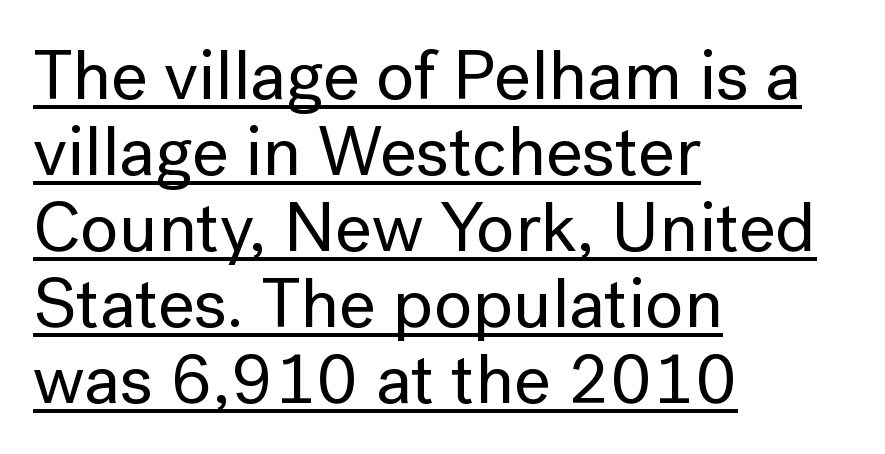
{"serif": "no", "italic": "no", "width": "normal", "stroke_contrast": "low", "x_height": "medium", "monospaced": "no", "underline": "yes", "align": "left", "line_spacing": "tight", "line_spacing_ratio": 1.07, "letter_spacing": "normal", "letter_spacing_em": 0.0, "glyph_px": 71}
